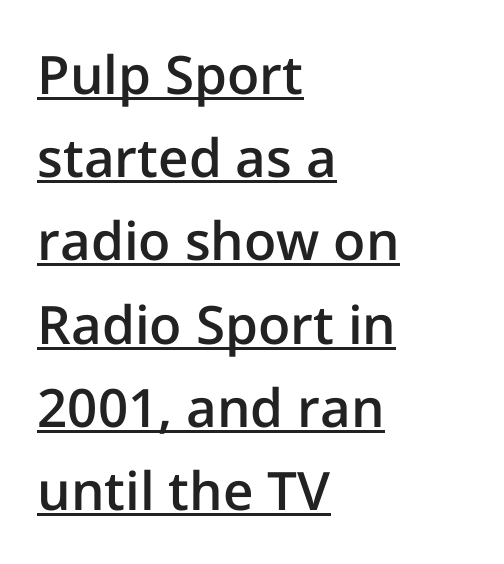
The image shows 53 px semibold sans-serif type, upright; set left-aligned, normal line spacing (1.57x), normal letter spacing, underlined; low stroke contrast and a medium x-height.
